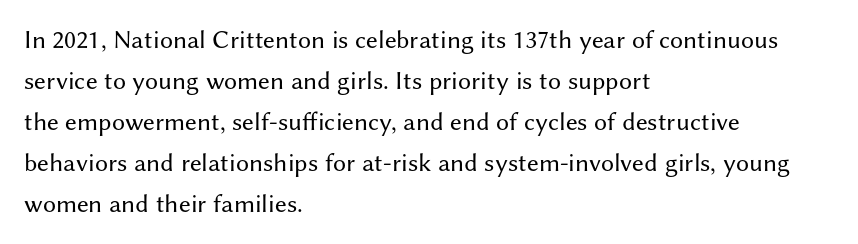
{"italic": "no", "bold": "no", "underline": "no", "align": "left", "line_spacing": "normal", "line_spacing_ratio": 1.58, "letter_spacing": "normal", "letter_spacing_em": 0.0, "glyph_px": 26}
